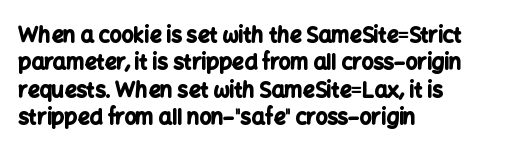
The rendering anchors every line to the left-hand side. This is the regular roman posture of the typeface. A normal amount of white space separates one row of letters from the next. The face used here is rendered with its standard letterfit. A clean baseline with only descenders dipping below it. The sample has been set heavy, in full bold.
